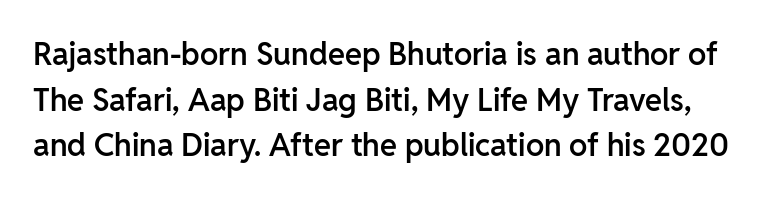
The image shows 31 px semibold sans-serif type, upright; set normal line spacing (1.47x), normal letter spacing, not underlined; low stroke contrast and a medium x-height.
